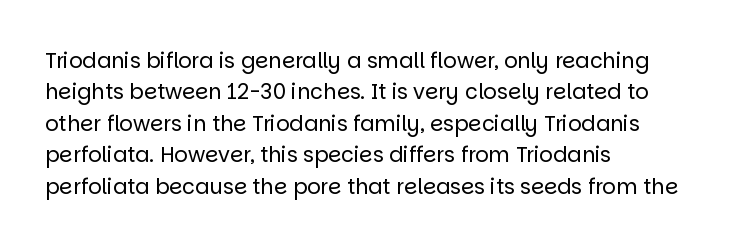
The image shows 21 px text type, upright; set left-aligned, normal line spacing (1.5x), normal letter spacing, not underlined.
